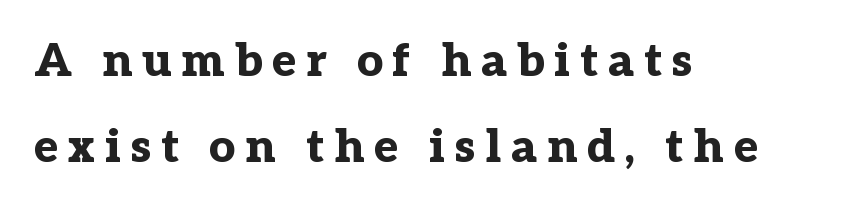
A typesetter would call this proportional, since set widths differ per character. You can tell from the footed stems that serif type was used. The type sits square on the baseline with zero lean. In CSS terms this would be text-align: left.
